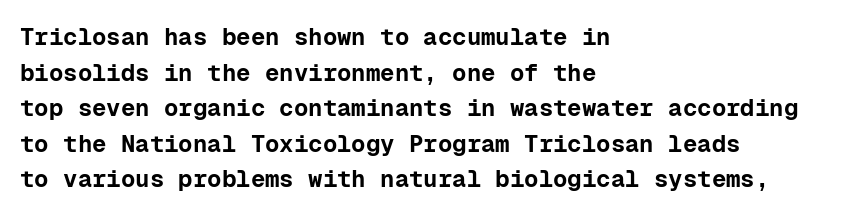
The image shows 24 px bold type, upright; set left-aligned, normal line spacing (1.48x), normal letter spacing, not underlined.
